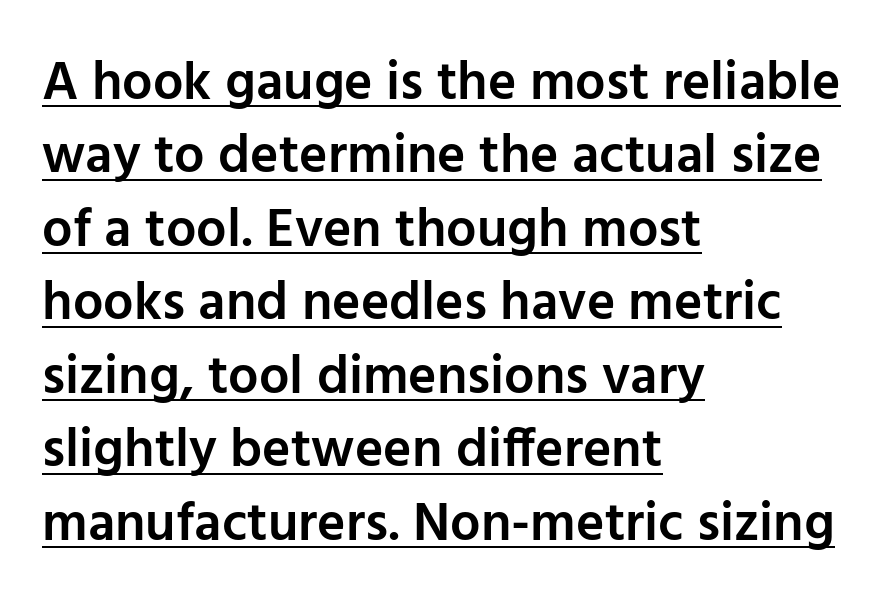
The line-height multiplier appears to be the usual default. This is moderately heavy type, rendered in semibold. Notice how the passage keeps a crisp vertical edge on the left only. The rendering uses natural spacing where letterforms have individual widths. The specimen reads as upright at a glance. These lines keep a tight, regular rhythm from letter to letter.
